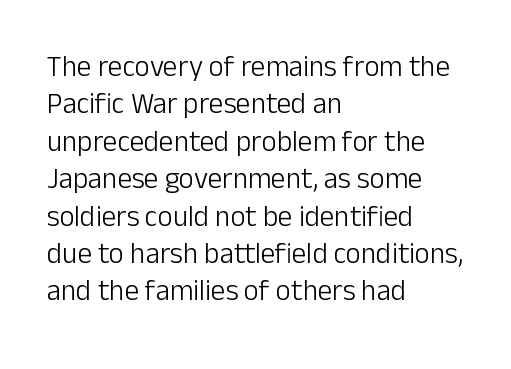
Q: Is the text bold? A: No.
Q: Is the text italic (slanted)? A: No, it is upright.
Q: Is the typeface a serif or a sans-serif typeface? A: Sans-serif.
Q: Is the text underlined? A: No.
Q: How is the paragraph aligned? A: Left-aligned.
Q: Is the spacing between letters normal or unusually wide? A: Normal.
Q: Is the spacing between lines tight, normal or loose? A: Normal.
Q: Width (condensed, normal, or wide)? A: Normal.
Q: Stroke contrast? A: Low.
Q: x-height? A: Medium.
Q: Monospaced? A: No.
